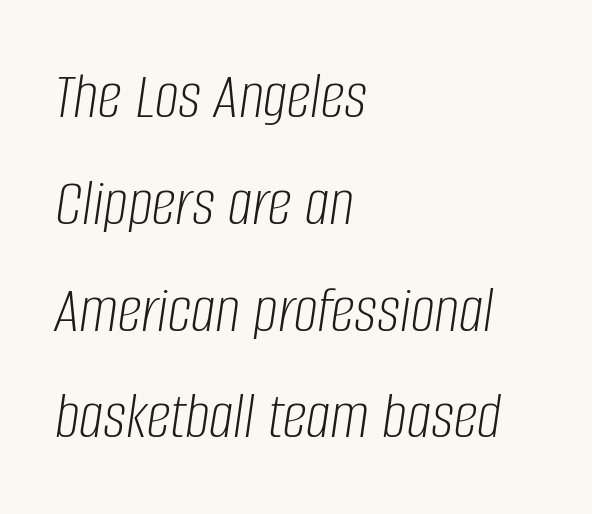
The image shows 68 px light, condensed type, italic (leaning right); set left-aligned, normal line spacing (1.57x), normal letter spacing, not underlined; low stroke contrast and a large x-height.
